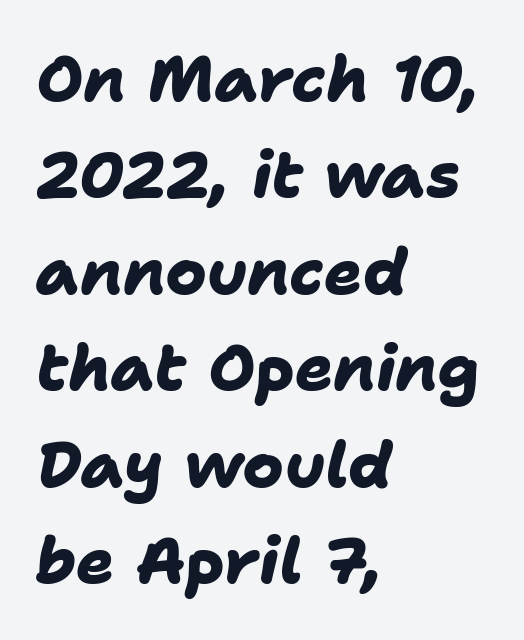
Q: Is the text bold? A: Yes.
Q: Is the typeface a serif or a sans-serif typeface? A: Sans-serif.
Q: Is the text underlined? A: No.
Q: How is the paragraph aligned? A: Left-aligned.
Q: Is the spacing between letters normal or unusually wide? A: Normal.
Q: Is the spacing between lines tight, normal or loose? A: Normal.
Q: Width (condensed, normal, or wide)? A: Normal.
Q: Stroke contrast? A: Low.
Q: x-height? A: Medium.
Q: Monospaced? A: No.
